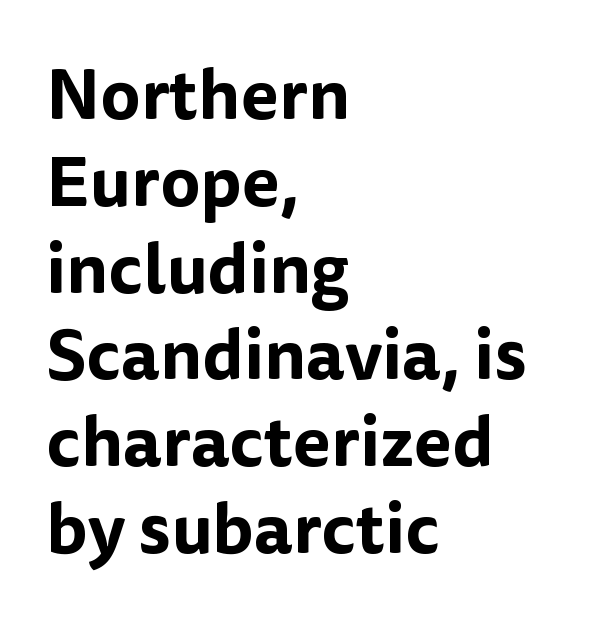
{"serif": "no", "italic": "no", "width": "normal", "stroke_contrast": "low", "x_height": "medium", "monospaced": "no", "underline": "no", "align": "left", "line_spacing_ratio": 1.24, "letter_spacing": "normal", "letter_spacing_em": 0.0, "glyph_px": 70}
